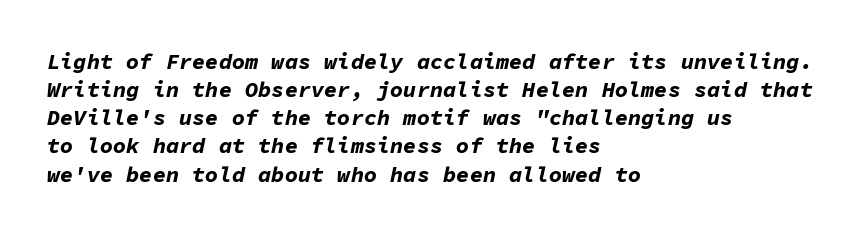
Q: Is the text bold? A: Yes.
Q: Is the text italic (slanted)? A: Yes, it leans right by about 11 degrees.
Q: Is the text underlined? A: No.
Q: How is the paragraph aligned? A: Left-aligned.
Q: Is the spacing between letters normal or unusually wide? A: Normal.
Q: Is the spacing between lines tight, normal or loose? A: Normal.
